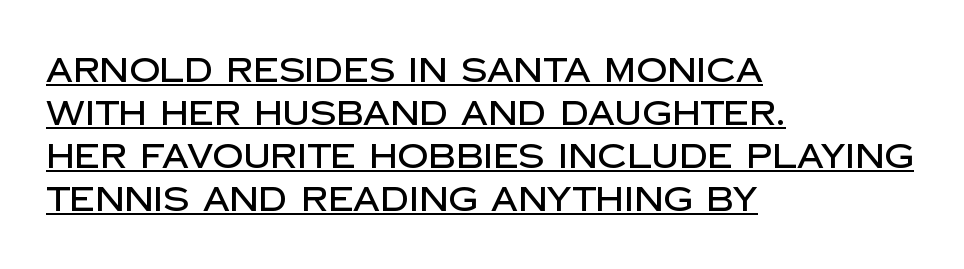
{"serif": "no", "italic": "no", "width": "normal", "stroke_contrast": "low", "x_height": "large", "monospaced": "no", "underline": "yes", "align": "left", "line_spacing": "normal", "line_spacing_ratio": 1.26, "letter_spacing": "normal", "letter_spacing_em": 0.0, "glyph_px": 34}
